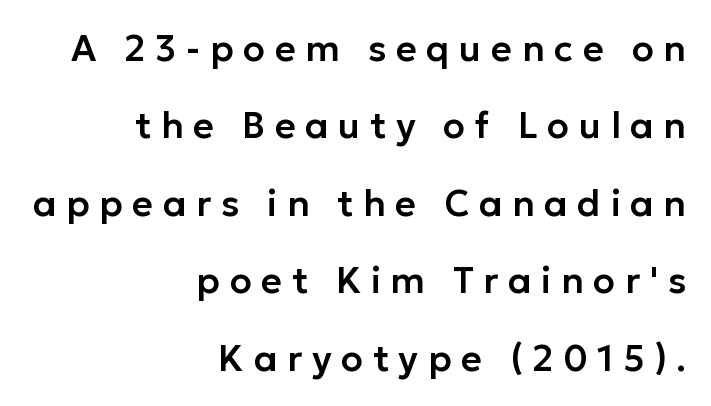
Do the characters align in a grid? No, the font is proportional. Rule under the text: the space is simply empty. Ordinary non-slanted type is in use. These lines have a slow, spaced-out rhythm from letter to letter. A student would call this right alignment; a typographer would say flush right, rag left. Is there much room between lines? Yes — plenty of vertical air separates them.
